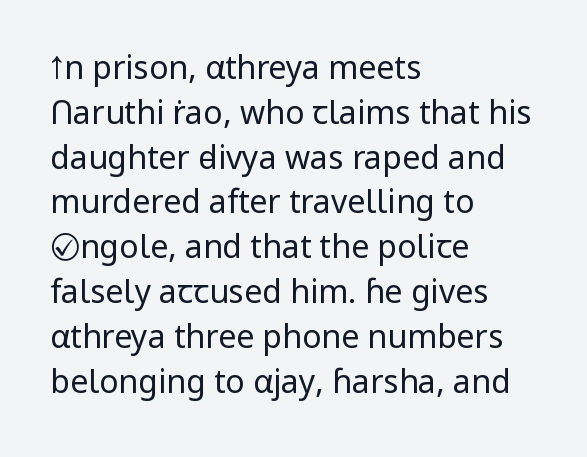
The image shows 32 px regular-weight sans-serif type, upright; set left-aligned, normal line spacing (1.4x), normal letter spacing, not underlined; low stroke contrast and a medium x-height.
